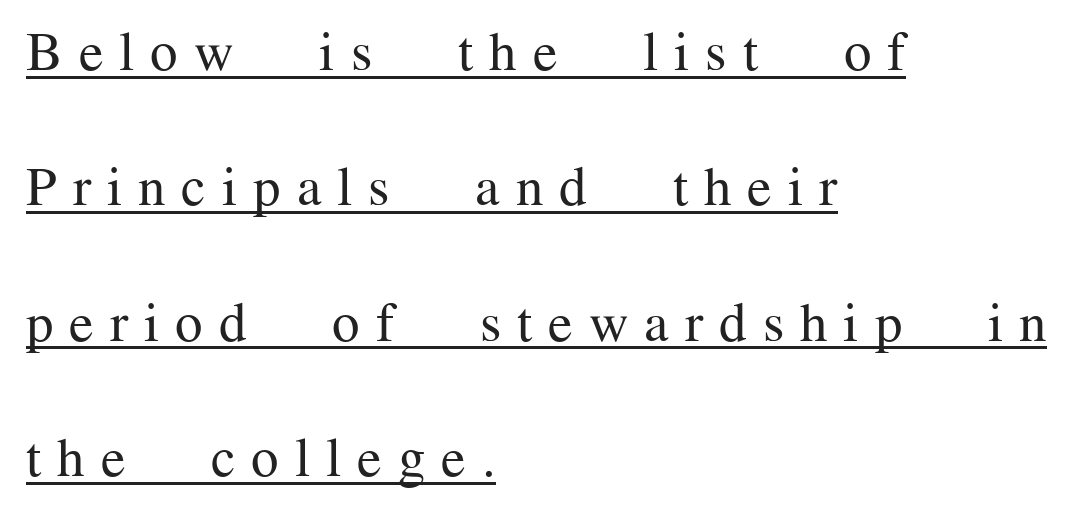
The image shows 55 px regular-weight serif type, upright; set left-aligned, loose line spacing (2.46x), unusually wide letter spacing (+0.29 em), underlined; medium stroke contrast and a medium x-height.
